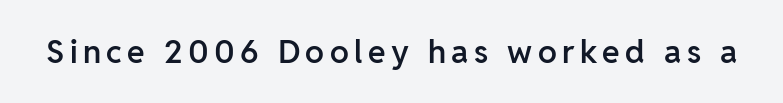
{"serif": "no", "italic": "no", "bold": "semi", "weight": "semibold", "width": "normal", "stroke_contrast": "low", "x_height": "medium", "monospaced": "no", "underline": "no", "glyph_px": 32}
